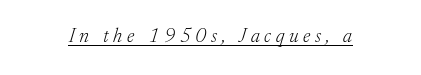
{"italic": "yes", "lean": "right", "slant_degrees": 17, "bold": "no", "underline": "yes", "letter_spacing": "wide", "letter_spacing_em": 0.23, "glyph_px": 20}
